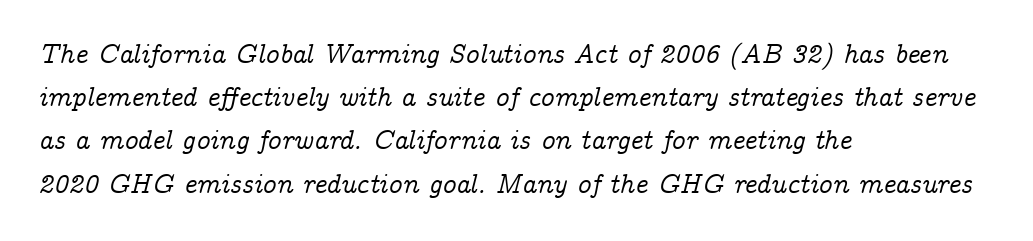
The image shows 27 px text type, italic (leaning right); set left-aligned, normal line spacing (1.6x), normal letter spacing, not underlined.
